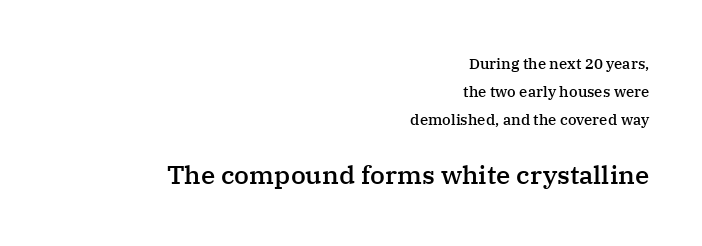
Q: Is the text bold? A: Semi-bold.
Q: Is the text italic (slanted)? A: No, it is upright.
Q: Is the text underlined? A: No.
Q: How is the paragraph aligned? A: Right-aligned.
Q: Is the spacing between letters normal or unusually wide? A: Normal.
Q: Which block of text is set in a larger size, the first (top) or the second (bottom)? A: The second (bottom) one.
